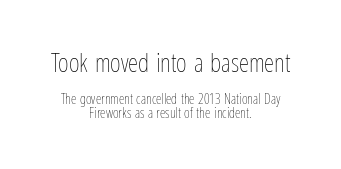
Q: Is the text bold? A: No.
Q: Is the text italic (slanted)? A: No, it is upright.
Q: Is the text underlined? A: No.
Q: How is the paragraph aligned? A: Centered.
Q: Is the spacing between letters normal or unusually wide? A: Normal.
Q: Is the spacing between lines tight, normal or loose? A: Tight.
Q: Which block of text is set in a larger size, the first (top) or the second (bottom)? A: The first (top) one.
